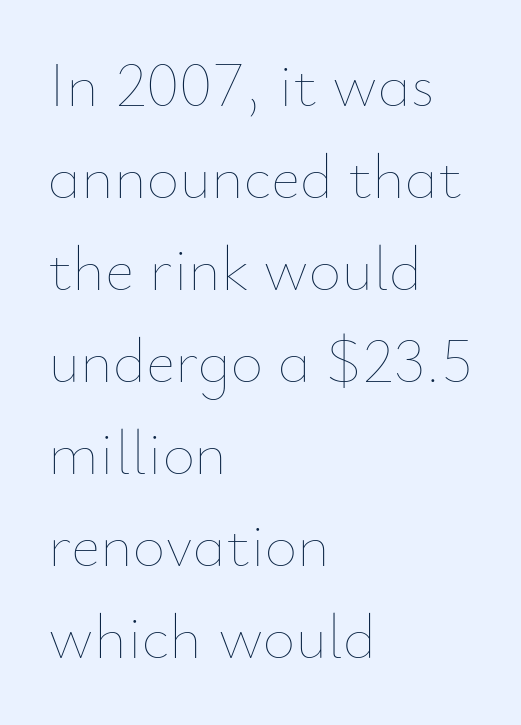
Q: Is the text bold? A: No.
Q: Is the text italic (slanted)? A: No, it is upright.
Q: Is the text underlined? A: No.
Q: How is the paragraph aligned? A: Left-aligned.
Q: Is the spacing between letters normal or unusually wide? A: Normal.
Q: Is the spacing between lines tight, normal or loose? A: Normal.
Q: Width (condensed, normal, or wide)? A: Normal.
Q: Stroke contrast? A: Low.
Q: x-height? A: Small.
Q: Monospaced? A: No.
